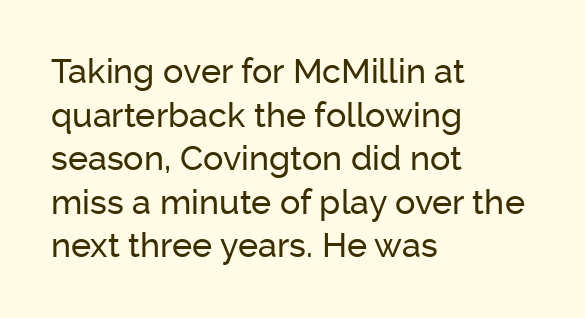
Q: Is the text italic (slanted)? A: No, it is upright.
Q: Is the typeface a serif or a sans-serif typeface? A: Sans-serif.
Q: Is the text underlined? A: No.
Q: How is the paragraph aligned? A: Left-aligned.
Q: Is the spacing between letters normal or unusually wide? A: Normal.
Q: Is the spacing between lines tight, normal or loose? A: Normal.
Q: Width (condensed, normal, or wide)? A: Normal.
Q: Stroke contrast? A: Low.
Q: x-height? A: Medium.
Q: Monospaced? A: No.
